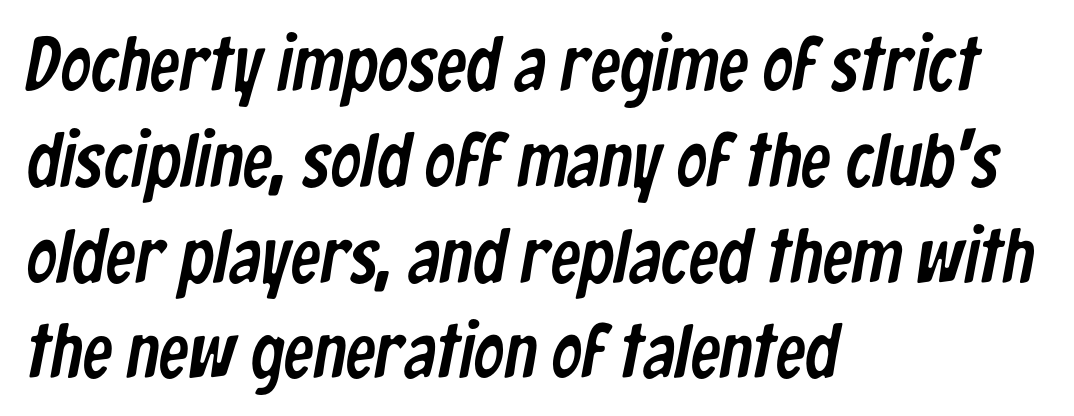
This sample uses plain, unmodified letter spacing. The passage shown is typeset with a sans-serif family. Regarding leading, the lines here are spaced in the standard way. Character widths vary here, with narrow letters taking less room than wide ones. Notice how the passage keeps a crisp vertical edge on the left only.
